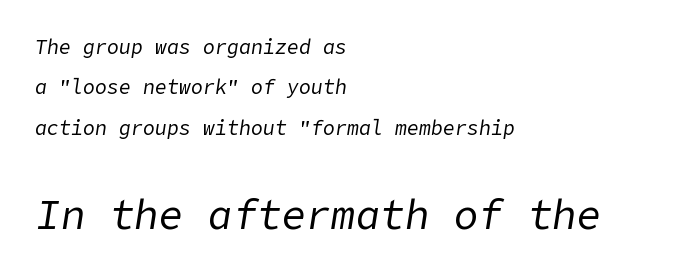
Q: Is the text bold? A: No.
Q: Is the text italic (slanted)? A: Yes, it leans right by about 9 degrees.
Q: Is the text underlined? A: No.
Q: How is the paragraph aligned? A: Left-aligned.
Q: Is the spacing between letters normal or unusually wide? A: Normal.
Q: Is the spacing between lines tight, normal or loose? A: Loose.
Q: Which block of text is set in a larger size, the first (top) or the second (bottom)? A: The second (bottom) one.
Q: Width (condensed, normal, or wide)? A: Normal.
Q: Stroke contrast? A: Low.
Q: x-height? A: Medium.
